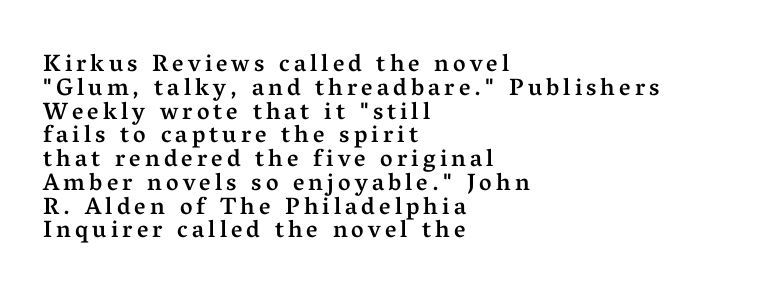
The image shows 24 px text type, upright; set left-aligned, tight line spacing (0.99x), not underlined.
